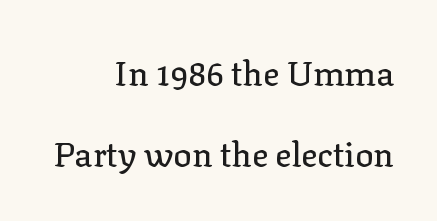
The rendering shows small feet on the letterforms — a serif design. Nobody drew a line under any word here. The line-height multiplier appears high, well above default. Which margin do the lines hug? The right one — the left edge is uneven. The tracking reads as untouched default to a designer's eye. The lettering holds an erect, upright posture throughout.
